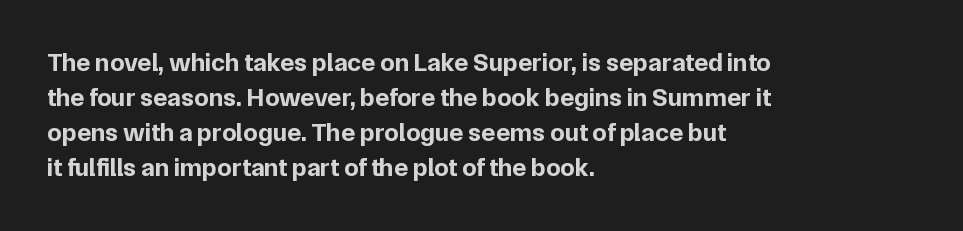
Spacing between characters is what you'd get straight out of the box. If you drew a line through each stem, it would be perfectly vertical. Which margin do the lines hug? The left one — the right edge is uneven. Leading: standard. Is the type bold? Yes — the strokes are clearly thick and heavy.
